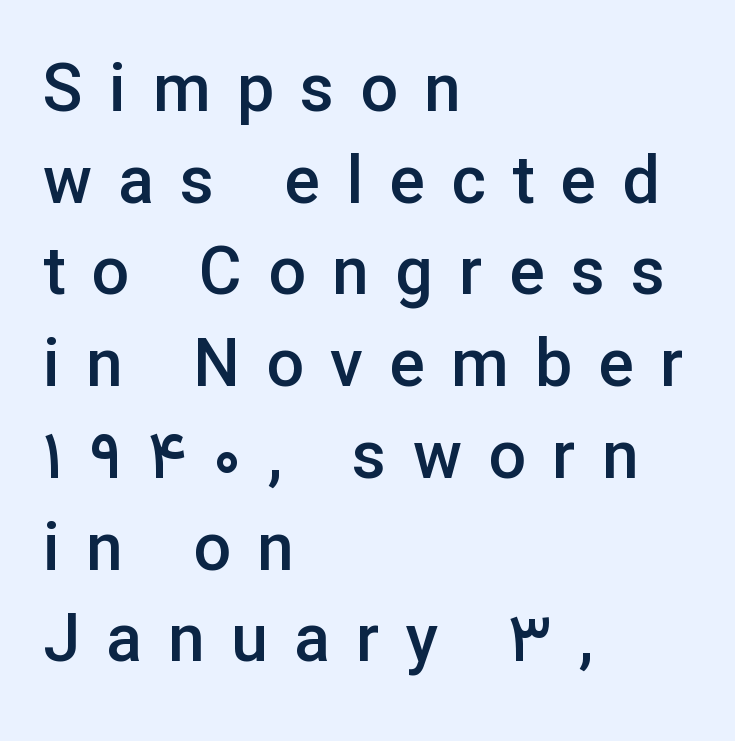
Q: Is the text bold? A: Semi-bold.
Q: Is the text italic (slanted)? A: No, it is upright.
Q: Is the typeface a serif or a sans-serif typeface? A: Sans-serif.
Q: Is the text underlined? A: No.
Q: How is the paragraph aligned? A: Left-aligned.
Q: Is the spacing between letters normal or unusually wide? A: Unusually wide.
Q: Is the spacing between lines tight, normal or loose? A: Normal.
Q: Width (condensed, normal, or wide)? A: Normal.
Q: Stroke contrast? A: Low.
Q: x-height? A: Medium.
Q: Monospaced? A: No.
